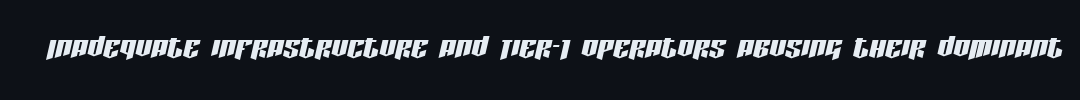
Q: Is the text italic (slanted)? A: Yes, it leans right by about 13 degrees.
Q: Is the text underlined? A: No.
Q: Is the spacing between letters normal or unusually wide? A: Normal.
Q: Width (condensed, normal, or wide)? A: Condensed.
Q: Stroke contrast? A: Low.
Q: x-height? A: Large.
Q: Monospaced? A: No.
